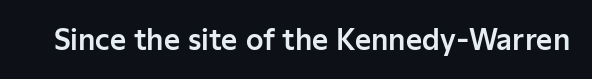
Tracking here is standard; glyphs follow each other at the usual distance. You can tell it's not italic because the verticals are truly vertical. Typographically, this falls in the sans-serif category. The letters advance in unequal steps, a hallmark of proportional type. No word sits above an underline.
